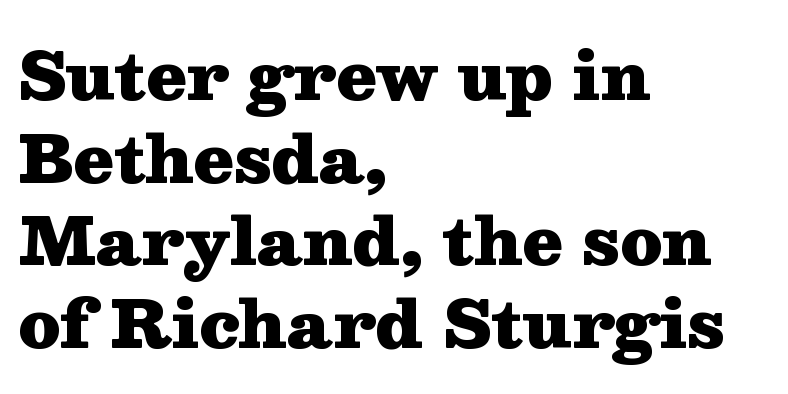
The image shows 65 px heavy, wide serif type, upright; set left-aligned, normal line spacing (1.27x), normal letter spacing, not underlined; medium stroke contrast and a medium x-height.
